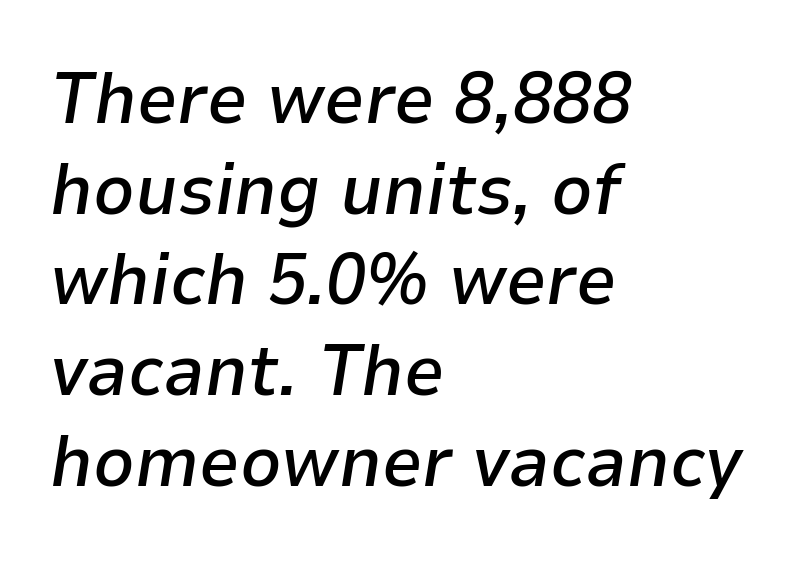
Q: Is the text bold? A: Semi-bold.
Q: Is the text italic (slanted)? A: Yes, it leans right by about 9 degrees.
Q: Is the text underlined? A: No.
Q: How is the paragraph aligned? A: Left-aligned.
Q: Is the spacing between letters normal or unusually wide? A: Normal.
Q: Is the spacing between lines tight, normal or loose? A: Normal.
Q: Width (condensed, normal, or wide)? A: Normal.
Q: Stroke contrast? A: Low.
Q: x-height? A: Medium.
Q: Monospaced? A: No.
